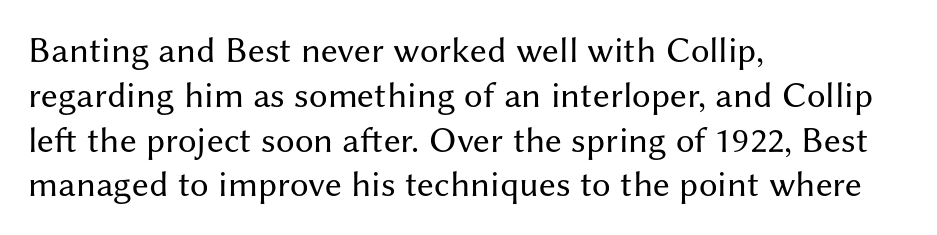
Q: Is the text bold? A: No.
Q: Is the text italic (slanted)? A: No, it is upright.
Q: Is the typeface a serif or a sans-serif typeface? A: Sans-serif.
Q: Is the text underlined? A: No.
Q: How is the paragraph aligned? A: Left-aligned.
Q: Is the spacing between letters normal or unusually wide? A: Normal.
Q: Width (condensed, normal, or wide)? A: Normal.
Q: Stroke contrast? A: Medium.
Q: x-height? A: Medium.
Q: Monospaced? A: No.
